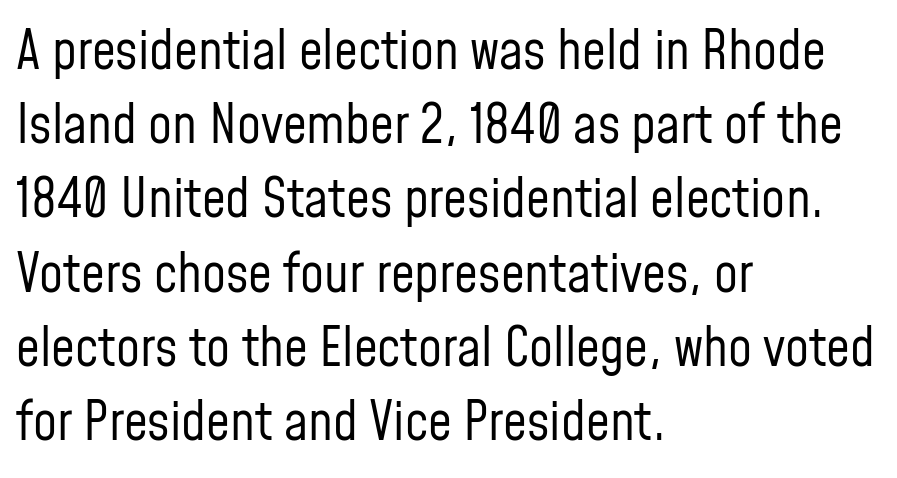
The image shows 53 px regular-weight, condensed sans-serif type, upright; set left-aligned, normal line spacing (1.4x), normal letter spacing, not underlined; low stroke contrast and a medium x-height.
